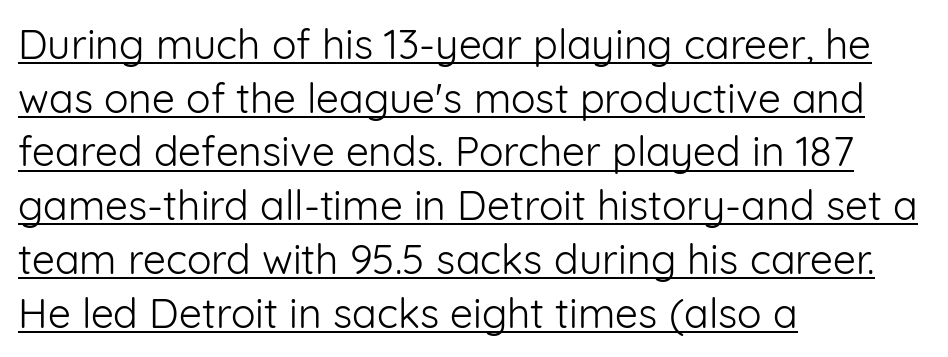
{"serif": "no", "italic": "no", "bold": "no", "weight": "light", "width": "normal", "stroke_contrast": "low", "x_height": "medium", "monospaced": "no", "underline": "yes", "align": "left", "line_spacing": "normal", "line_spacing_ratio": 1.31, "letter_spacing": "normal", "letter_spacing_em": 0.0, "glyph_px": 41}
